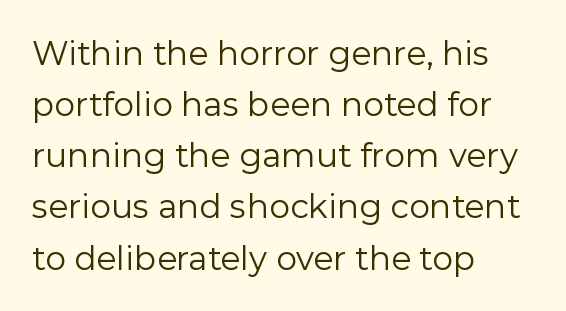
{"serif": "no", "italic": "no", "bold": "no", "weight": "regular", "width": "normal", "stroke_contrast": "low", "x_height": "medium", "monospaced": "no", "underline": "no", "align": "left", "line_spacing": "normal", "line_spacing_ratio": 1.55, "letter_spacing": "normal", "letter_spacing_em": 0.0, "glyph_px": 33}
